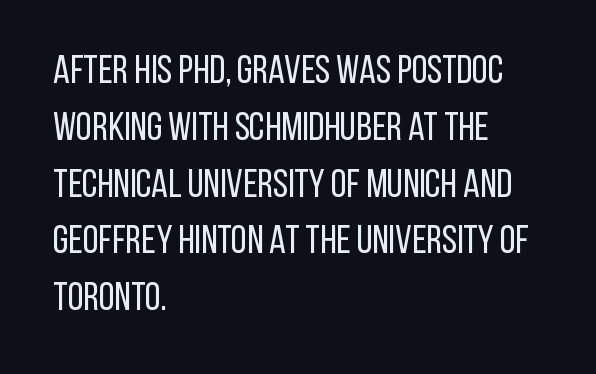
Q: Is the text bold? A: No.
Q: Is the text italic (slanted)? A: No, it is upright.
Q: Is the typeface a serif or a sans-serif typeface? A: Sans-serif.
Q: Is the text underlined? A: No.
Q: How is the paragraph aligned? A: Left-aligned.
Q: Is the spacing between letters normal or unusually wide? A: Normal.
Q: Is the spacing between lines tight, normal or loose? A: Normal.
Q: Width (condensed, normal, or wide)? A: Condensed.
Q: Stroke contrast? A: Low.
Q: x-height? A: Large.
Q: Monospaced? A: No.
